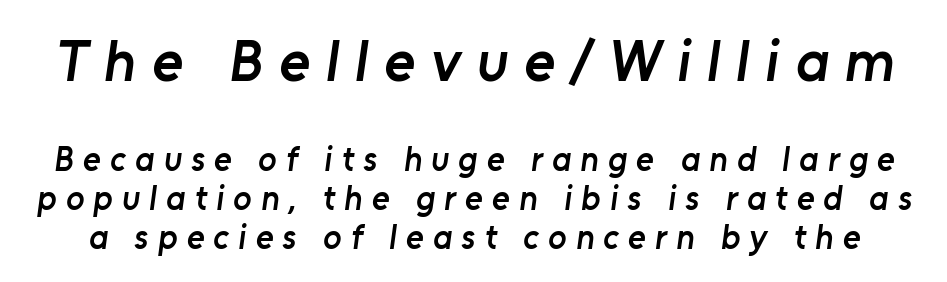
{"serif": "no", "bold": "semi", "weight": "semibold", "width": "normal", "stroke_contrast": "low", "x_height": "medium", "monospaced": "no", "underline": "no", "line_spacing": "tight", "line_spacing_ratio": 1.14, "letter_spacing": "wide", "letter_spacing_em": 0.27, "larger_block": "first", "size_ratio": 1.74, "glyph_px": 59}
